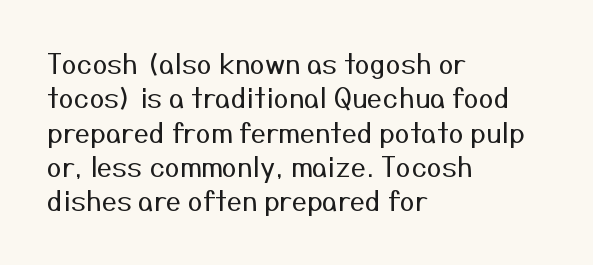
{"italic": "no", "bold": "no", "underline": "no", "align": "left", "line_spacing": "normal", "line_spacing_ratio": 1.27, "letter_spacing": "normal", "letter_spacing_em": 0.0, "glyph_px": 27}
